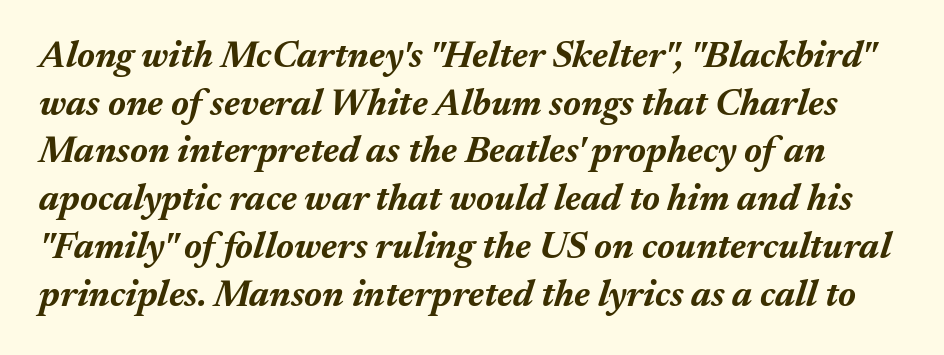
Q: Is the text bold? A: Yes.
Q: Is the text italic (slanted)? A: Yes, it leans right by about 17 degrees.
Q: Is the text underlined? A: No.
Q: Is the spacing between letters normal or unusually wide? A: Normal.
Q: Is the spacing between lines tight, normal or loose? A: Normal.
Q: Width (condensed, normal, or wide)? A: Normal.
Q: Stroke contrast? A: Medium.
Q: x-height? A: Medium.
Q: Monospaced? A: No.
